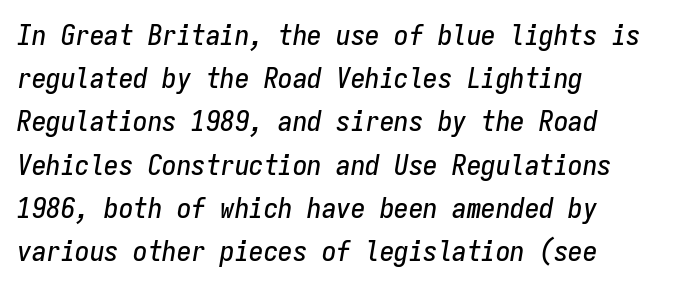
Type without underlining. One glance says typical: line gaps are just what's usual. Alignment: flush left. Default kerning and tracking; the words read as compact shapes. Fixed-width glyphs throughout — classic coding-font behaviour.
